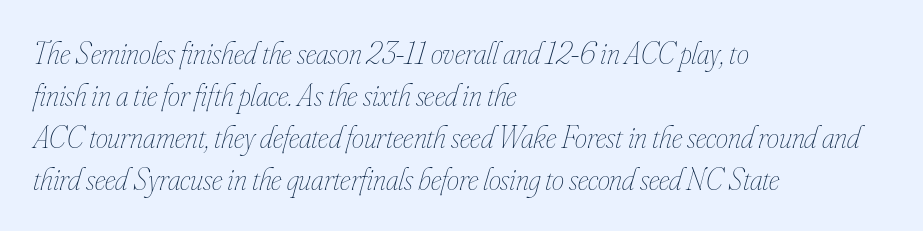
{"italic": "yes", "lean": "right", "slant_degrees": 16, "bold": "no", "weight": "thin", "width": "condensed", "stroke_contrast": "low", "x_height": "small", "monospaced": "no", "underline": "no", "align": "left", "line_spacing": "normal", "line_spacing_ratio": 1.35, "letter_spacing": "normal", "letter_spacing_em": 0.0, "glyph_px": 31}
